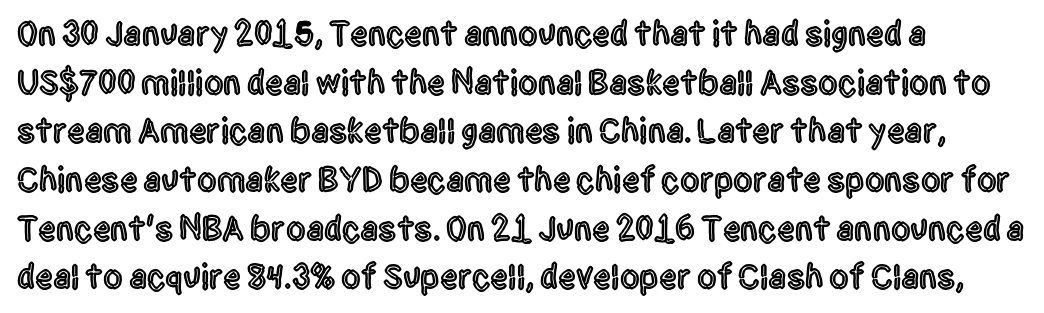
Q: Is the text italic (slanted)? A: No, it is upright.
Q: Is the typeface a serif or a sans-serif typeface? A: Sans-serif.
Q: Is the text underlined? A: No.
Q: How is the paragraph aligned? A: Left-aligned.
Q: Is the spacing between letters normal or unusually wide? A: Normal.
Q: Is the spacing between lines tight, normal or loose? A: Normal.
Q: Width (condensed, normal, or wide)? A: Condensed.
Q: x-height? A: Large.
Q: Monospaced? A: No.
